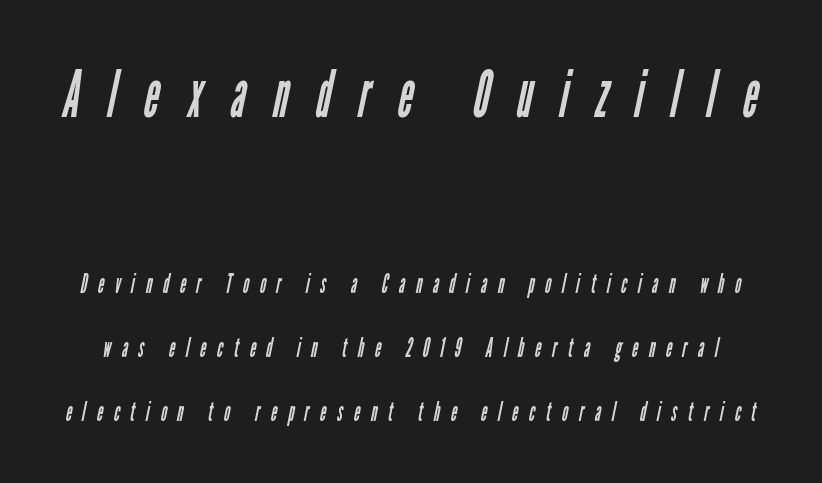
Tracking here is generous; glyphs stand well apart from one another. Examine the stroke ends and you'll find no serifs. Underline: absent. You could fit nearly another row in the gap between these rows. These lines are rendered in a variable-pitch font.
